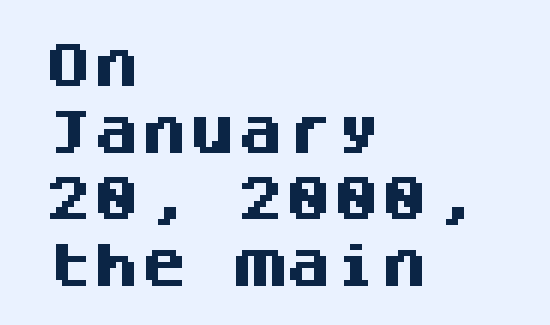
The image shows 48 px heavy sans-serif type, upright, monospaced; set left-aligned, normal line spacing (1.39x), normal letter spacing, not underlined; medium stroke contrast and a large x-height.
